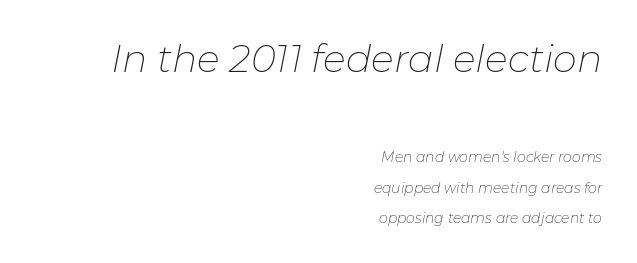
{"italic": "yes", "lean": "right", "slant_degrees": 11, "bold": "no", "weight": "thin", "width": "normal", "stroke_contrast": "low", "x_height": "medium", "monospaced": "no", "underline": "no", "align": "right", "line_spacing": "loose", "line_spacing_ratio": 2.18, "letter_spacing": "normal", "letter_spacing_em": 0.0, "larger_block": "first", "size_ratio": 2.71, "glyph_px": 38}
